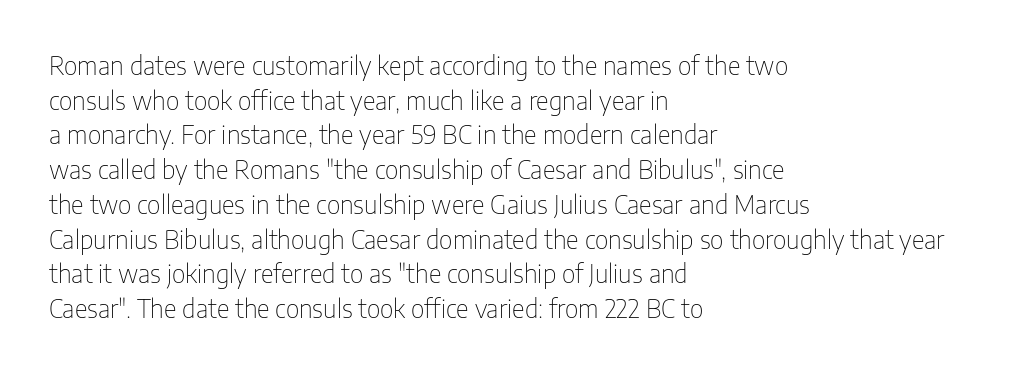
The image shows 25 px text type, upright; set left-aligned, normal line spacing (1.39x), normal letter spacing, not underlined.
